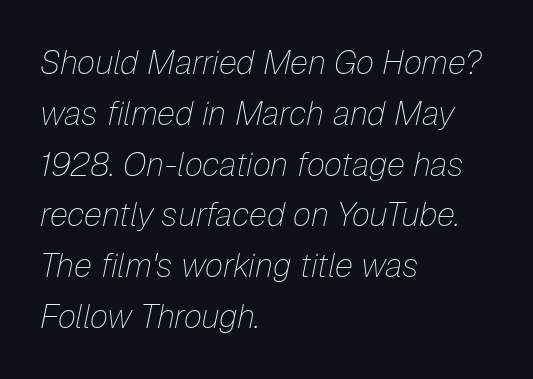
The glyphs are unaccompanied by any horizontal stroke below them. The type is set solid horizontally, with unmodified tracking. Regarding leading, the lines here are spaced in the standard way. Do the characters align in a grid? No, the font is proportional. The text carries the slant typical of an italic or oblique font.
